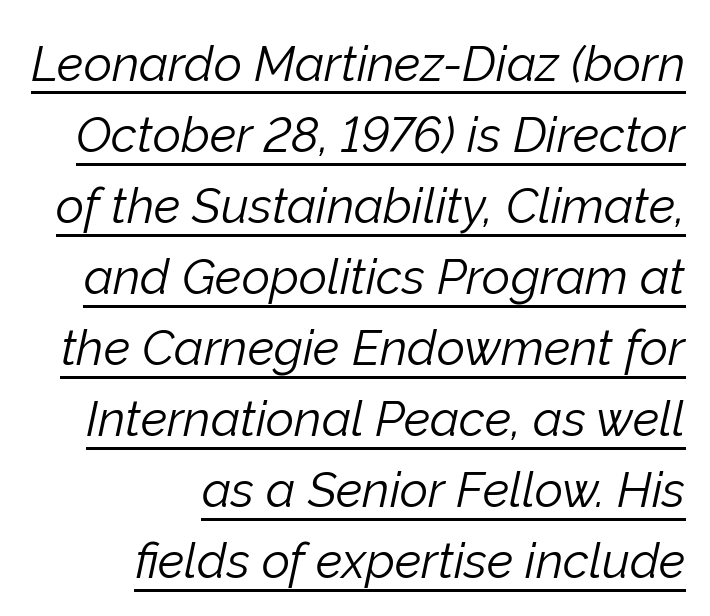
{"italic": "yes", "lean": "right", "slant_degrees": 12, "bold": "no", "weight": "light", "width": "normal", "stroke_contrast": "low", "x_height": "medium", "monospaced": "no", "underline": "yes", "align": "right", "line_spacing": "normal", "line_spacing_ratio": 1.45, "letter_spacing": "normal", "letter_spacing_em": 0.0, "glyph_px": 49}
